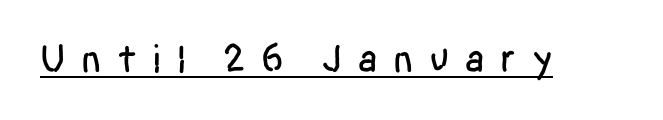
The image shows 40 px condensed sans-serif type, upright; set unusually wide letter spacing (+0.38 em), underlined; low stroke contrast and a large x-height.
